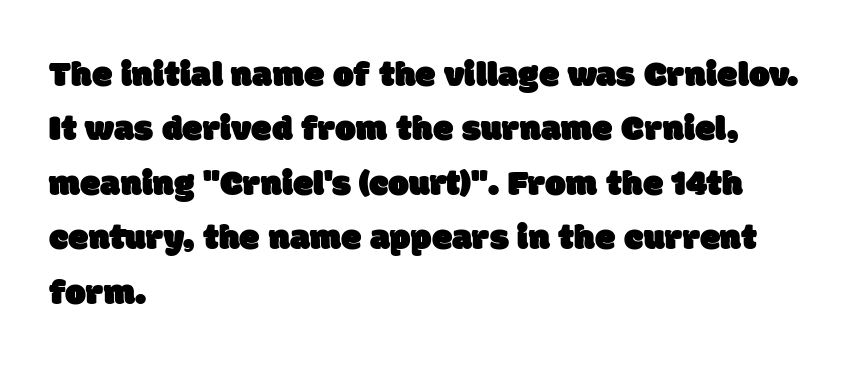
The image shows 37 px sans-serif type; set left-aligned, normal line spacing (1.47x), normal letter spacing, not underlined; low stroke contrast and a large x-height.
